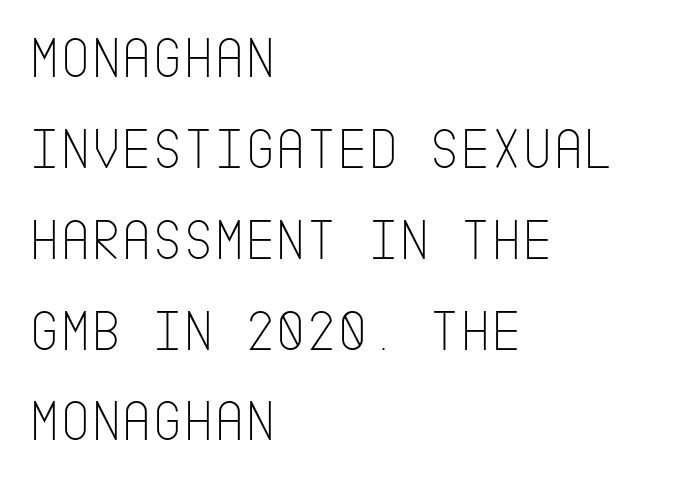
{"serif": "no", "italic": "no", "bold": "no", "weight": "thin", "width": "condensed", "stroke_contrast": "low", "x_height": "large", "underline": "no", "align": "left", "line_spacing": "normal", "line_spacing_ratio": 1.54, "letter_spacing": "normal", "letter_spacing_em": 0.0, "glyph_px": 59}
